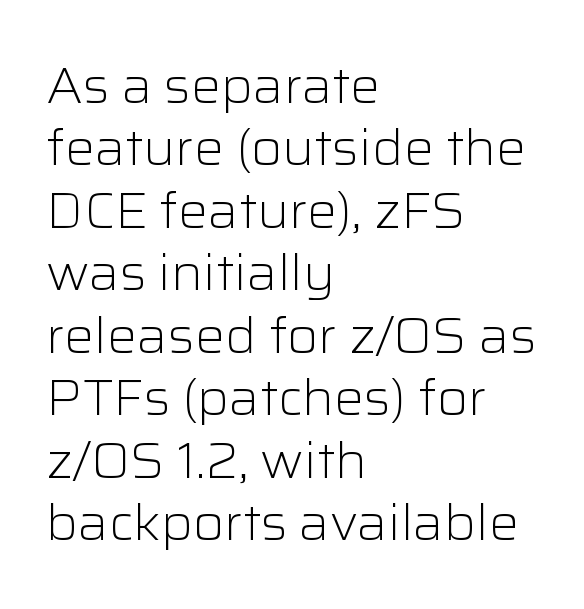
Q: Is the text bold? A: No.
Q: Is the text italic (slanted)? A: No, it is upright.
Q: Is the typeface a serif or a sans-serif typeface? A: Sans-serif.
Q: Is the text underlined? A: No.
Q: How is the paragraph aligned? A: Left-aligned.
Q: Is the spacing between letters normal or unusually wide? A: Normal.
Q: Is the spacing between lines tight, normal or loose? A: Normal.
Q: Width (condensed, normal, or wide)? A: Normal.
Q: Stroke contrast? A: Low.
Q: x-height? A: Medium.
Q: Monospaced? A: No.
